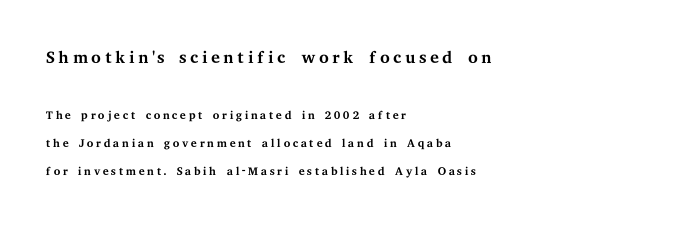
Type without underlining. Leftover space on each line is placed entirely after the last word. Whoever set this made the first block the dominant, larger element. What's the leading like? Ordinary, nothing unusual. The passage shown is not bold in any degree. Characters remain perfectly vertical along every line.
